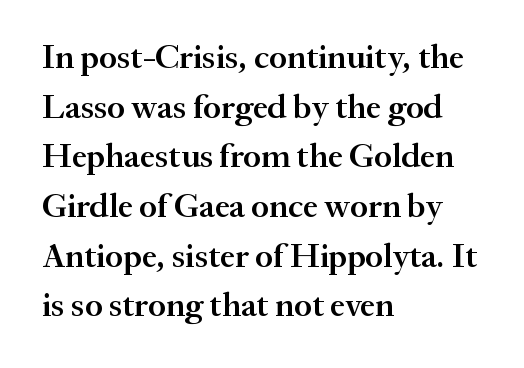
{"serif": "yes", "italic": "no", "bold": "semi", "weight": "semibold", "width": "normal", "stroke_contrast": "medium", "x_height": "small", "monospaced": "no", "underline": "no", "align": "left", "line_spacing": "normal", "line_spacing_ratio": 1.46, "letter_spacing": "normal", "letter_spacing_em": 0.0, "glyph_px": 34}
